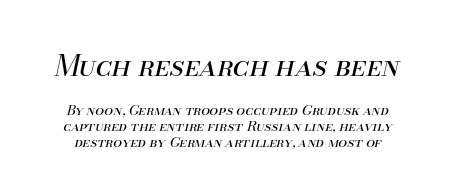
The image shows 29 px regular-weight type, italic (leaning right); set tight line spacing (1.13x), normal letter spacing, not underlined; the first (top) block is 2.07x larger; medium stroke contrast and a small x-height.
